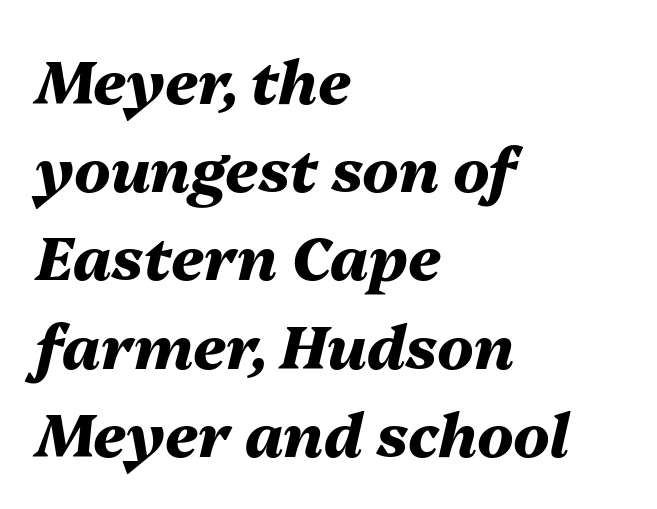
Q: Is the text bold? A: Yes.
Q: Is the text italic (slanted)? A: Yes, it leans right by about 13 degrees.
Q: Is the text underlined? A: No.
Q: How is the paragraph aligned? A: Left-aligned.
Q: Is the spacing between letters normal or unusually wide? A: Normal.
Q: Is the spacing between lines tight, normal or loose? A: Normal.
Q: Width (condensed, normal, or wide)? A: Normal.
Q: Stroke contrast? A: Medium.
Q: x-height? A: Medium.
Q: Monospaced? A: No.
